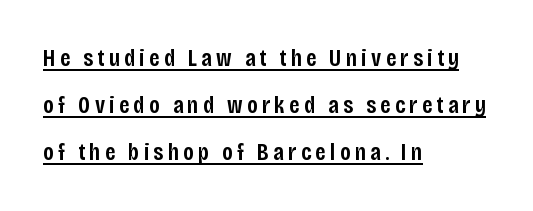
The image shows 24 px text type, upright; set left-aligned, loose line spacing (1.96x), underlined.
